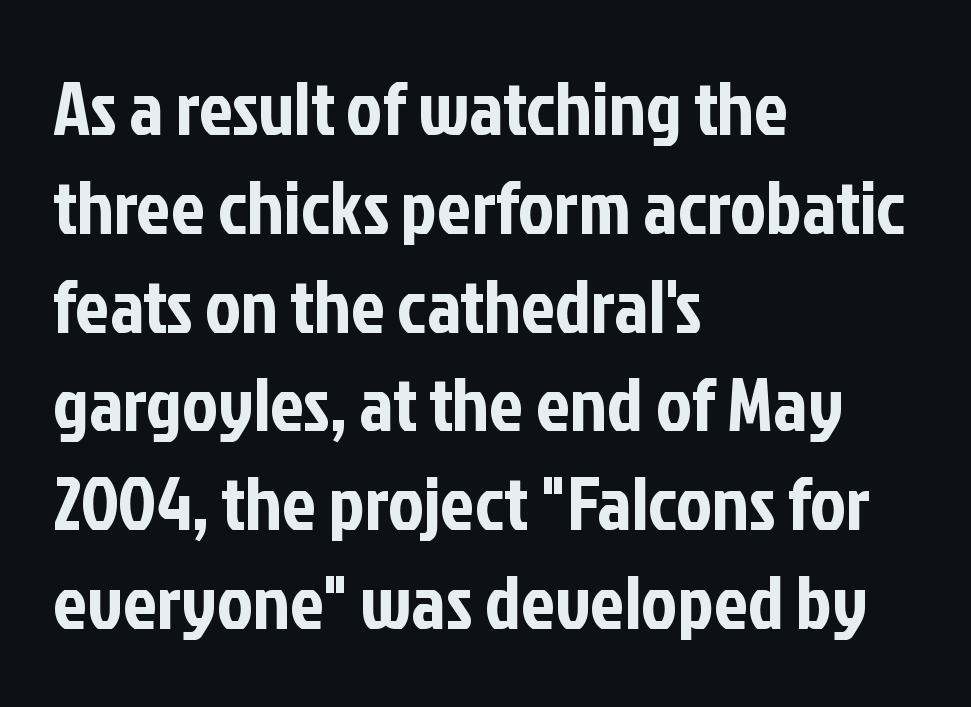
Horizontally, the lines are justified to the leading edge only. The rendering shows plain stroke endings on the letterforms — a sans-serif design. The font's upright variant was chosen for this text. Note the varied advance widths — an 'i' is clearly narrower than an 'm'. Short note: letters normally spaced.
